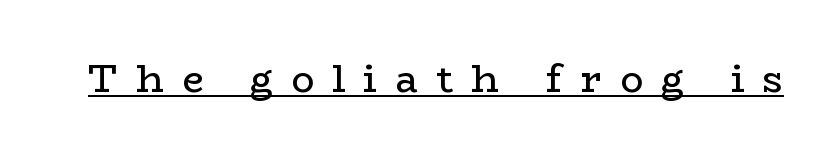
The image shows 38 px regular-weight, wide serif type, upright; set unusually wide letter spacing (+0.48 em), underlined; low stroke contrast and a medium x-height.
